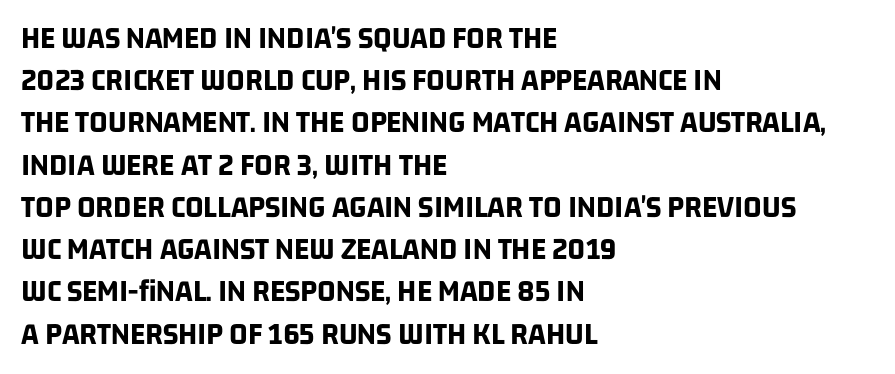
The image shows 32 px bold, condensed sans-serif type; set left-aligned, normal line spacing (1.32x), normal letter spacing, not underlined; low stroke contrast and a large x-height.
